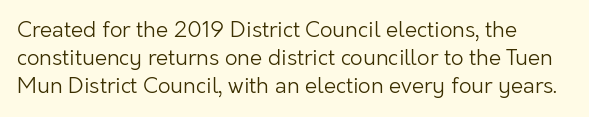
Does the lettering tilt? It doesn't — this is upright. Students, note that the glyphs here touch the page at normal intervals. Bold? No — there's no thickening of the strokes. The foot of each line stays bare and open.
